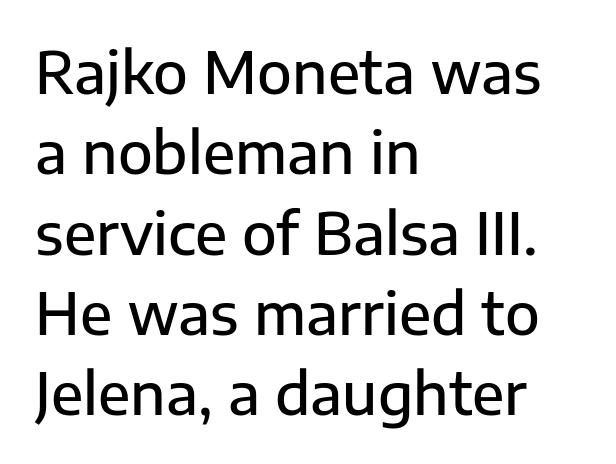
Decoration check: the copy has no underline. Classification — sans serif. The passage shown is semibold, sitting just below true bold. Varying glyph widths throughout — classic text-font behaviour. Notice how the stems are strictly vertical — no italics here.
